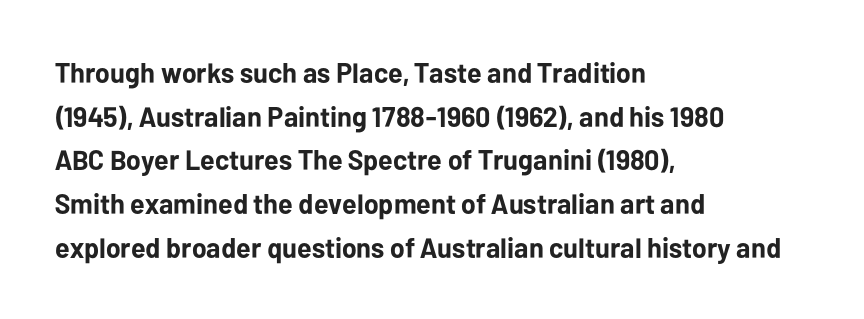
The letters stand straight up with perfectly vertical stems. The letters advance in unequal steps, a hallmark of proportional type. Anything drawn beneath the words? Only blank space. The passage shown has conventional tracking throughout. The passage is arranged the way most books set body copy — flush left. Summary of weight: heavy, a full bold.
